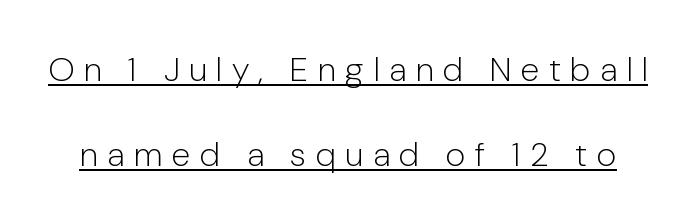
{"serif": "no", "italic": "no", "bold": "no", "weight": "light", "width": "normal", "stroke_contrast": "low", "x_height": "medium", "monospaced": "no", "underline": "yes", "line_spacing": "loose", "line_spacing_ratio": 2.5, "letter_spacing": "wide", "letter_spacing_em": 0.28, "glyph_px": 34}
